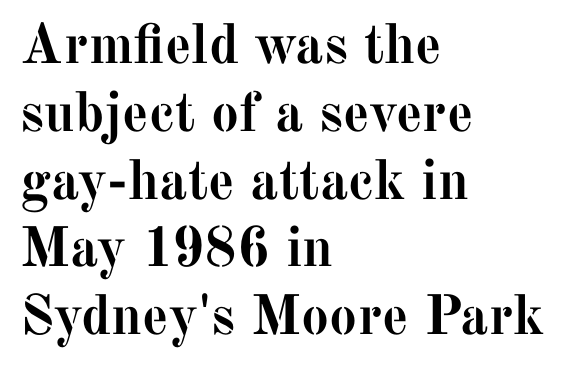
Q: Is the text bold? A: Yes.
Q: Is the text italic (slanted)? A: No, it is upright.
Q: Is the typeface a serif or a sans-serif typeface? A: Serif.
Q: Is the text underlined? A: No.
Q: How is the paragraph aligned? A: Left-aligned.
Q: Is the spacing between letters normal or unusually wide? A: Normal.
Q: Width (condensed, normal, or wide)? A: Normal.
Q: Stroke contrast? A: Medium.
Q: x-height? A: Medium.
Q: Monospaced? A: No.
